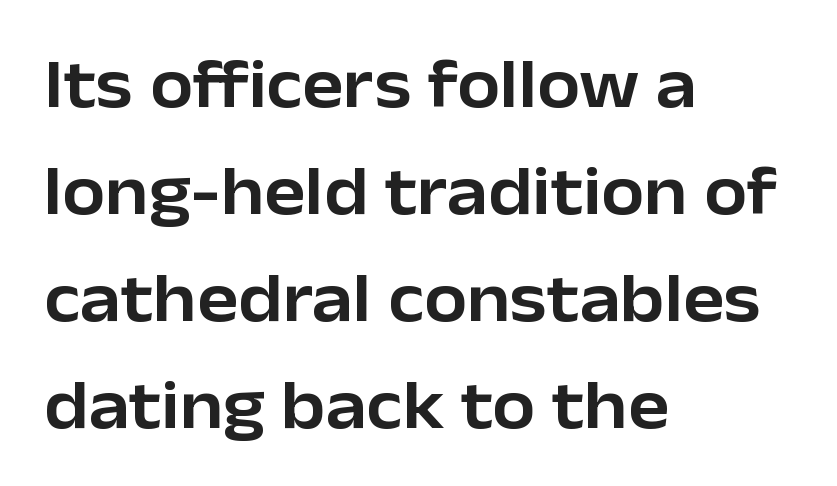
Q: Is the text italic (slanted)? A: No, it is upright.
Q: Is the typeface a serif or a sans-serif typeface? A: Sans-serif.
Q: Is the text underlined? A: No.
Q: How is the paragraph aligned? A: Left-aligned.
Q: Is the spacing between letters normal or unusually wide? A: Normal.
Q: Is the spacing between lines tight, normal or loose? A: Normal.
Q: Width (condensed, normal, or wide)? A: Normal.
Q: Stroke contrast? A: Low.
Q: x-height? A: Medium.
Q: Monospaced? A: No.
